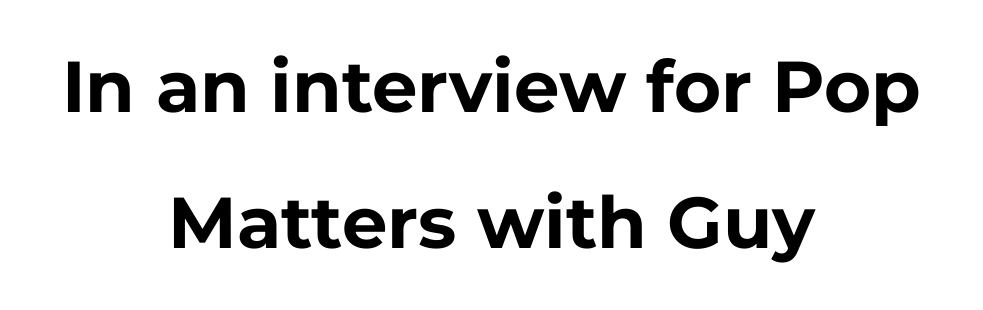
The image shows 72 px bold sans-serif type, upright; set centered, line spacing 1.89x, normal letter spacing, not underlined; low stroke contrast and a medium x-height.
